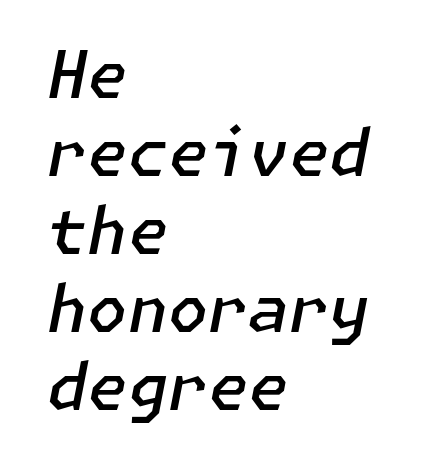
Q: Is the text bold? A: Semi-bold.
Q: Is the text italic (slanted)? A: Yes, it leans right by about 11 degrees.
Q: Is the text underlined? A: No.
Q: How is the paragraph aligned? A: Left-aligned.
Q: Is the spacing between letters normal or unusually wide? A: Normal.
Q: Width (condensed, normal, or wide)? A: Normal.
Q: Stroke contrast? A: Low.
Q: x-height? A: Medium.
